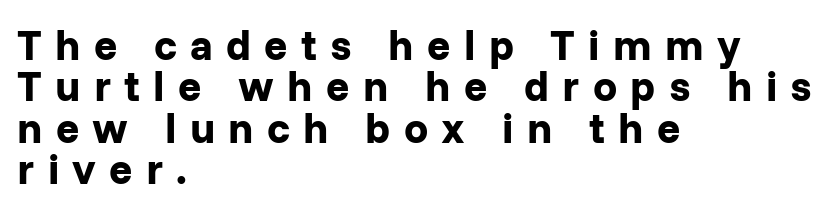
The image shows 43 px bold sans-serif type, upright; set left-aligned, tight line spacing (0.96x), unusually wide letter spacing (+0.31 em), not underlined; low stroke contrast and a medium x-height.
